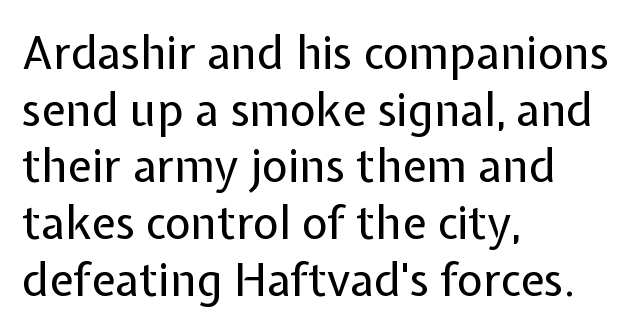
Q: Is the text bold? A: No.
Q: Is the text italic (slanted)? A: No, it is upright.
Q: Is the typeface a serif or a sans-serif typeface? A: Sans-serif.
Q: Is the text underlined? A: No.
Q: How is the paragraph aligned? A: Left-aligned.
Q: Is the spacing between letters normal or unusually wide? A: Normal.
Q: Is the spacing between lines tight, normal or loose? A: Normal.
Q: Width (condensed, normal, or wide)? A: Normal.
Q: Stroke contrast? A: Low.
Q: x-height? A: Medium.
Q: Monospaced? A: No.
